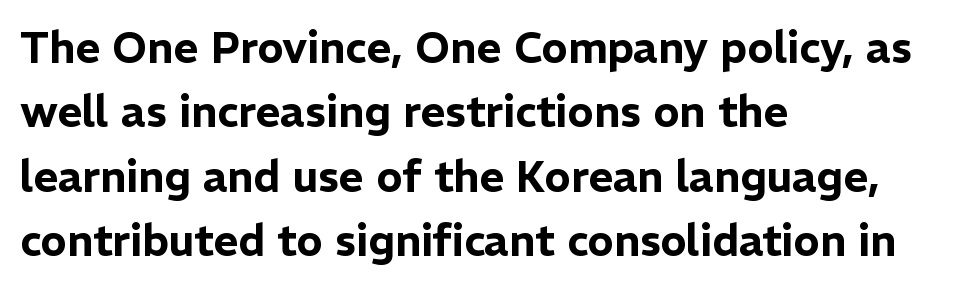
The image shows 43 px sans-serif type, upright; set left-aligned, normal line spacing (1.5x), normal letter spacing, not underlined; low stroke contrast and a medium x-height.
